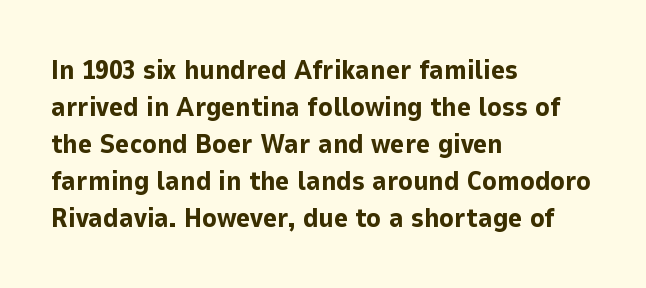
{"italic": "no", "bold": "yes", "underline": "no", "align": "left", "line_spacing": "normal", "line_spacing_ratio": 1.37, "letter_spacing": "normal", "letter_spacing_em": 0.0, "glyph_px": 27}
